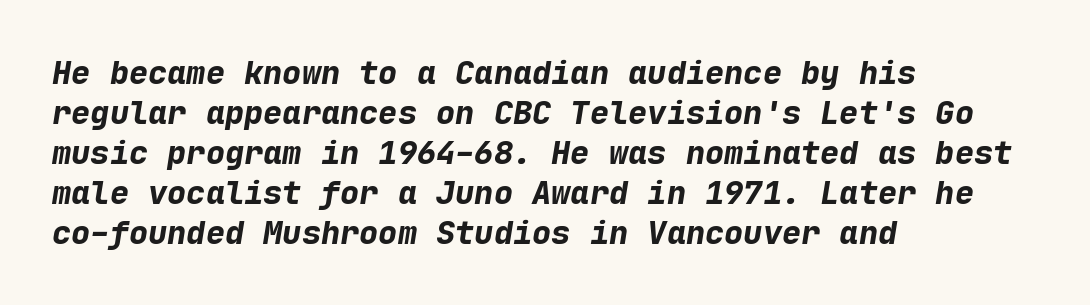
The image shows 32 px bold type, italic (leaning right), monospaced; set left-aligned, normal line spacing (1.25x), normal letter spacing, not underlined; low stroke contrast and a medium x-height.
